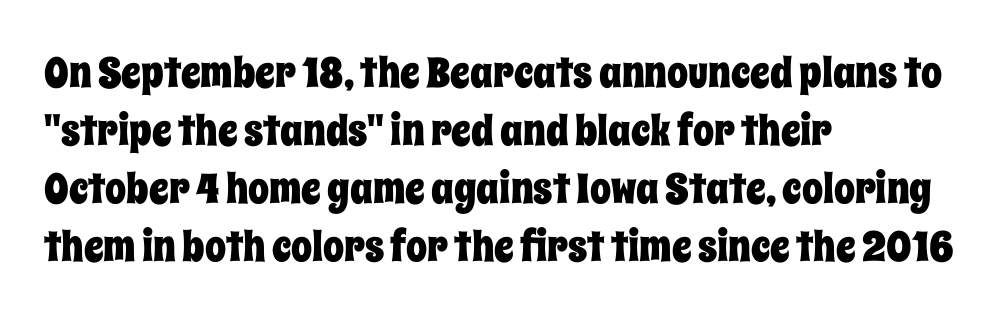
Q: Is the text italic (slanted)? A: No, it is upright.
Q: Is the text underlined? A: No.
Q: How is the paragraph aligned? A: Left-aligned.
Q: Is the spacing between letters normal or unusually wide? A: Normal.
Q: Is the spacing between lines tight, normal or loose? A: Normal.
Q: Width (condensed, normal, or wide)? A: Condensed.
Q: Stroke contrast? A: Low.
Q: x-height? A: Large.
Q: Monospaced? A: No.
